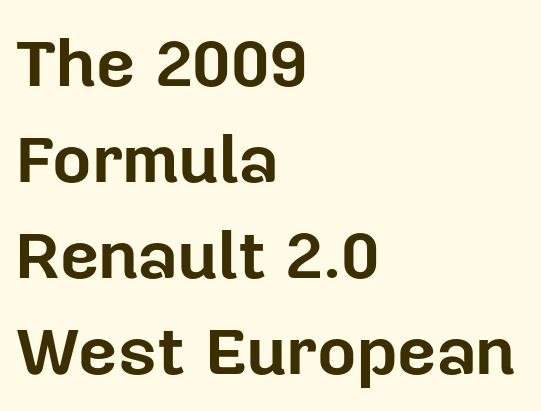
This is heavy type, rendered in bold. Does the leading feel generous? No, just average. Is there any slant? The stems are plumb. Serifs: no, the terminals of the letterforms are clean.
